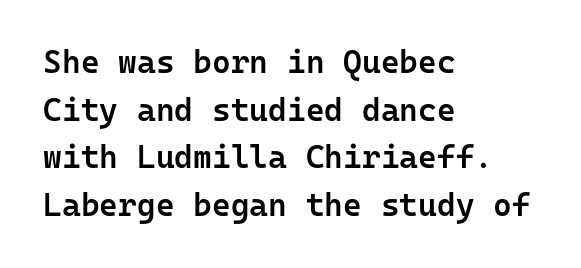
The image shows 32 px semibold sans-serif type, upright, monospaced; set left-aligned, normal line spacing (1.49x), normal letter spacing, not underlined; low stroke contrast and a medium x-height.
